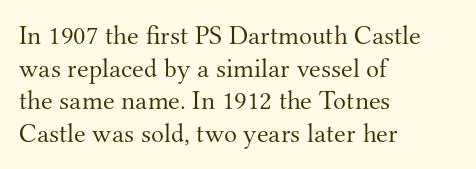
The image shows 27 px text type, upright; set left-aligned, line spacing 1.21x, normal letter spacing, not underlined.
